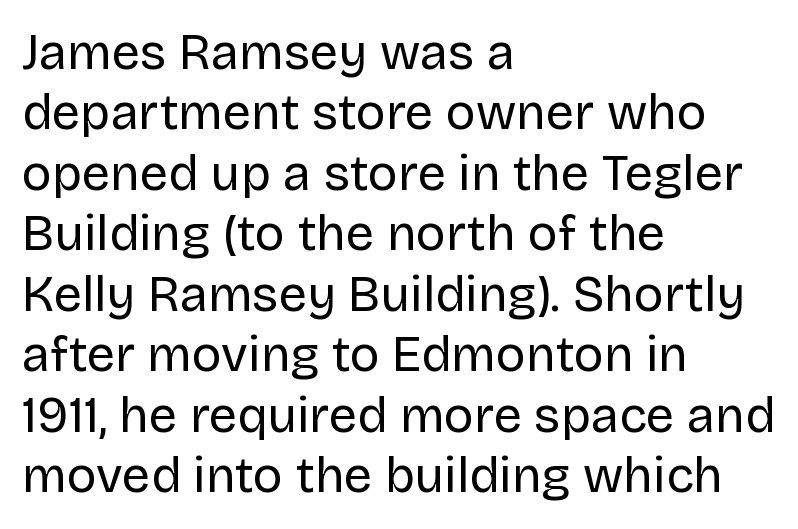
The image shows 50 px regular-weight sans-serif type, upright; set left-aligned, line spacing 1.21x, normal letter spacing, not underlined; low stroke contrast and a large x-height.
